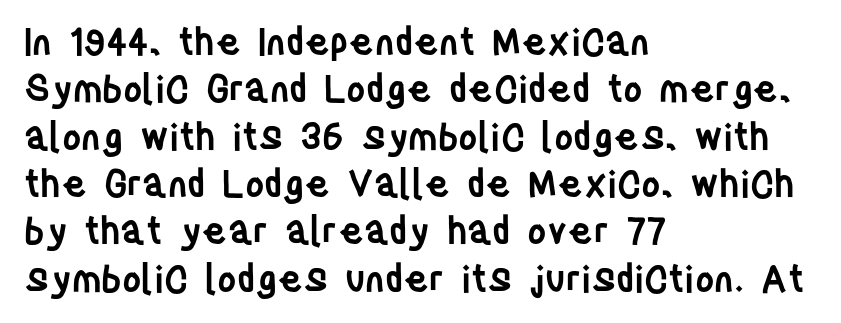
{"serif": "no", "italic": "no", "bold": "semi", "weight": "semibold", "width": "condensed", "stroke_contrast": "low", "x_height": "large", "monospaced": "no", "underline": "no", "align": "left", "line_spacing": "normal", "line_spacing_ratio": 1.28, "letter_spacing": "normal", "letter_spacing_em": 0.0, "glyph_px": 37}
